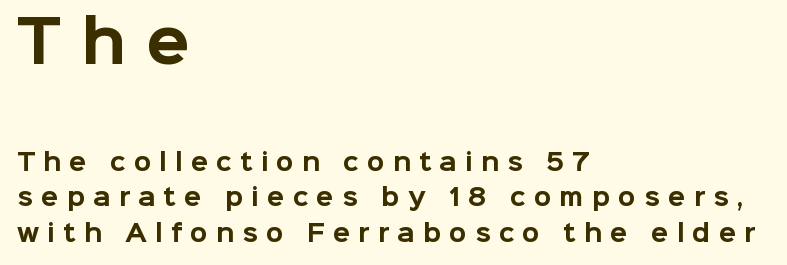
The letters advance in unequal steps, a hallmark of proportional type. Ascenders rise straight up at ninety degrees. Leading: standard. Letter spacing: wide. Any mark beneath the type? The region is blank. Check where the strokes stop: nothing finishes them off — pure sans.
